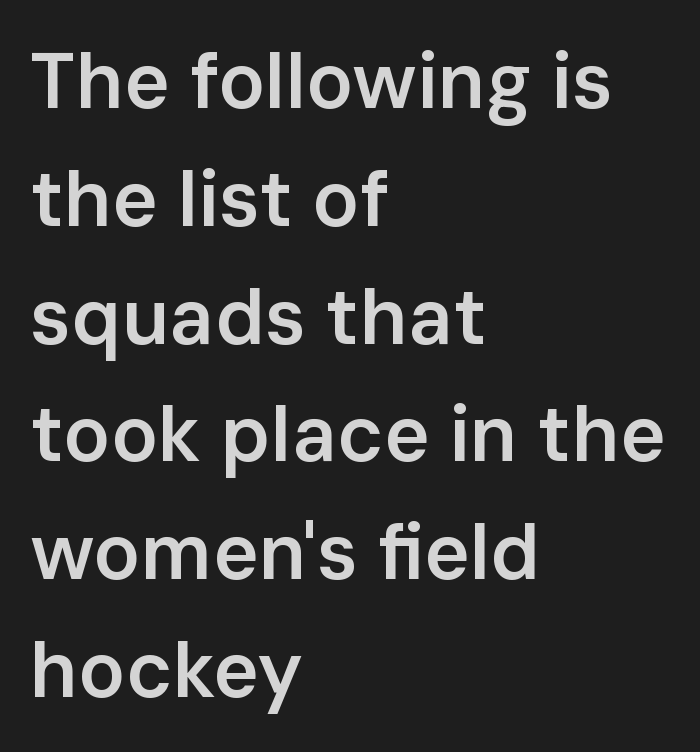
The image shows 78 px semibold sans-serif type, upright; set left-aligned, normal line spacing (1.51x), normal letter spacing, not underlined; low stroke contrast and a medium x-height.
